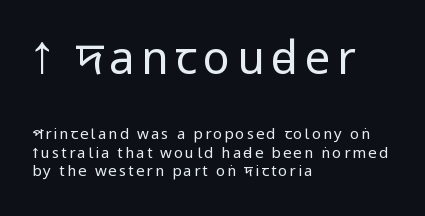
The image shows 45 px regular-weight, condensed sans-serif type, upright; set left-aligned, normal line spacing (1.26x), not underlined; the first (top) block is 3.0x larger; low stroke contrast.
